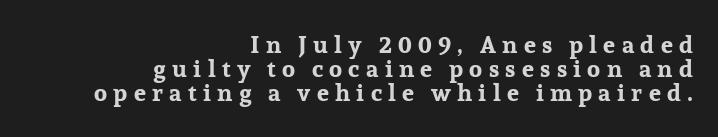
The image shows 24 px bold type, upright; set right-aligned, tight line spacing (0.99x), unusually wide letter spacing (+0.26 em), not underlined.
